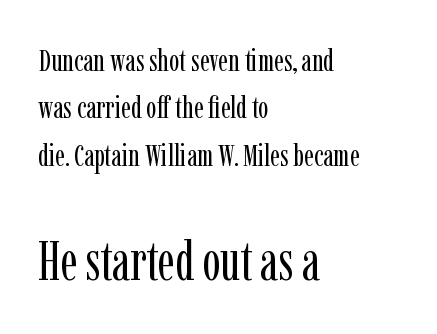
{"serif": "yes", "italic": "no", "bold": "no", "weight": "regular", "width": "condensed", "stroke_contrast": "low", "x_height": "medium", "monospaced": "no", "underline": "no", "align": "left", "line_spacing": "normal", "line_spacing_ratio": 1.53, "letter_spacing": "normal", "letter_spacing_em": 0.0, "larger_block": "second", "size_ratio": 1.74, "glyph_px": 54}
